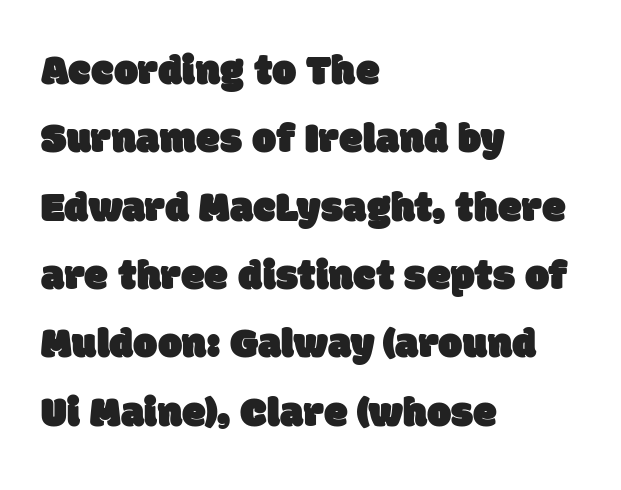
Q: Is the typeface a serif or a sans-serif typeface? A: Sans-serif.
Q: Is the text underlined? A: No.
Q: How is the paragraph aligned? A: Left-aligned.
Q: Is the spacing between letters normal or unusually wide? A: Normal.
Q: Is the spacing between lines tight, normal or loose? A: Normal.
Q: Width (condensed, normal, or wide)? A: Normal.
Q: Stroke contrast? A: Low.
Q: x-height? A: Large.
Q: Monospaced? A: No.
